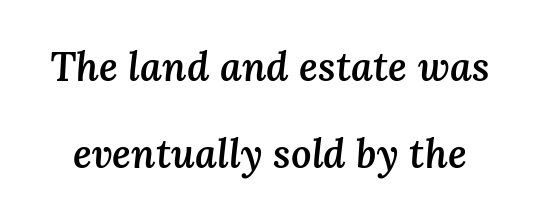
The image shows 40 px semibold type, italic (leaning right); set loose line spacing (2.17x), normal letter spacing, not underlined; medium stroke contrast and a medium x-height.
